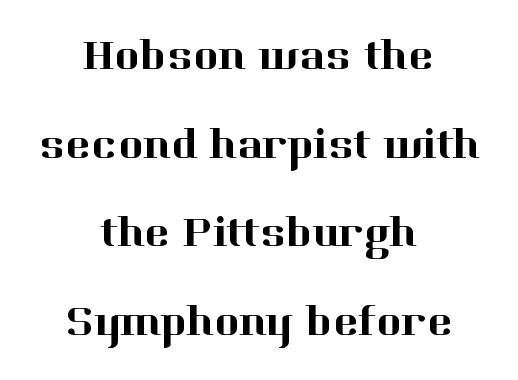
Is this a sans? No — the strokes have serifs. Letters rest on an invisible, unmarked baseline. The line-height multiplier appears high, well above default. Looks like regular typesetting: each glyph gets only the width it needs.
